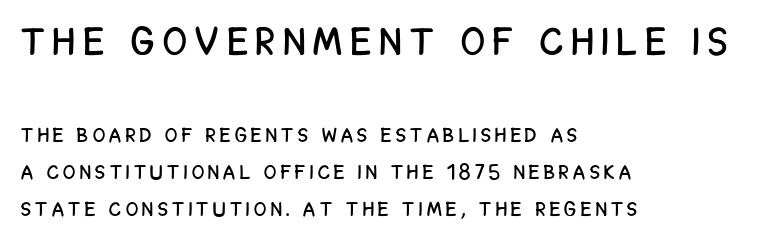
Q: Is the text italic (slanted)? A: No, it is upright.
Q: Is the typeface a serif or a sans-serif typeface? A: Sans-serif.
Q: Is the text underlined? A: No.
Q: How is the paragraph aligned? A: Left-aligned.
Q: Is the spacing between letters normal or unusually wide? A: Unusually wide.
Q: Which block of text is set in a larger size, the first (top) or the second (bottom)? A: The first (top) one.
Q: Width (condensed, normal, or wide)? A: Condensed.
Q: Stroke contrast? A: Low.
Q: x-height? A: Large.
Q: Monospaced? A: No.
